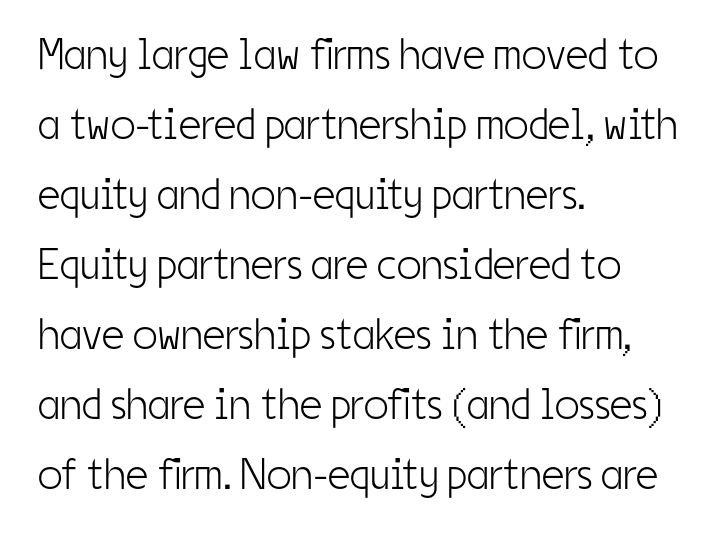
The image shows 44 px light, condensed sans-serif type, upright; set left-aligned, normal line spacing (1.59x), normal letter spacing, not underlined; low stroke contrast and a medium x-height.
